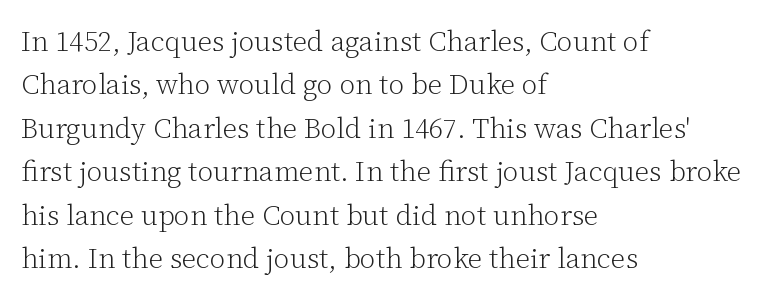
{"serif": "yes", "italic": "no", "bold": "no", "weight": "light", "width": "normal", "stroke_contrast": "low", "x_height": "medium", "monospaced": "no", "underline": "no", "align": "left", "line_spacing": "normal", "line_spacing_ratio": 1.55, "letter_spacing": "normal", "letter_spacing_em": 0.0, "glyph_px": 28}
